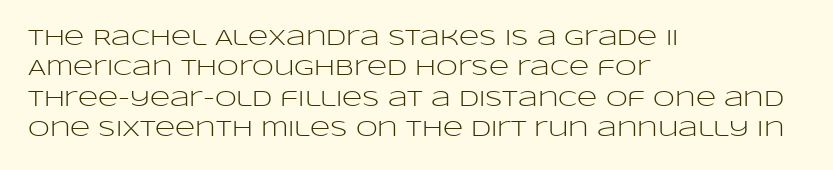
A quiet, ordinary-to-light weight characterises the typeface. The text block is weighted toward the left margin, trailing off unevenly rightward. This rendering leaves character spacing at its baseline value. Characters remain perfectly vertical along every line. The strip under each line holds only bare page.
